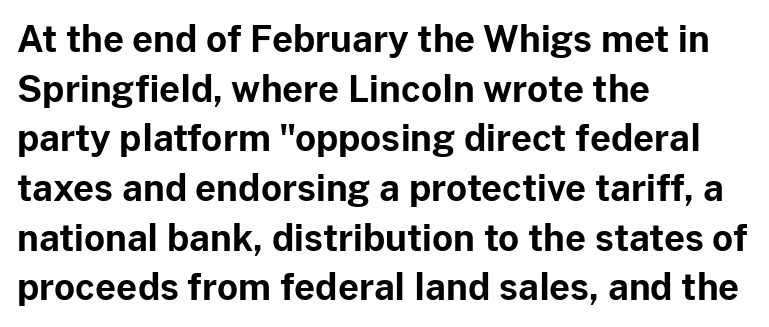
Default kerning and tracking; the words read as compact shapes. The lines in this sample share a left origin and differ only in where they stop. The face used here is a sans, in the tradition of grotesques and geometrics. A normal amount of white space separates one row of letters from the next. This sample has the flowing, uneven cadence of proportional lettering. Weight check: bold — yes, fully.
